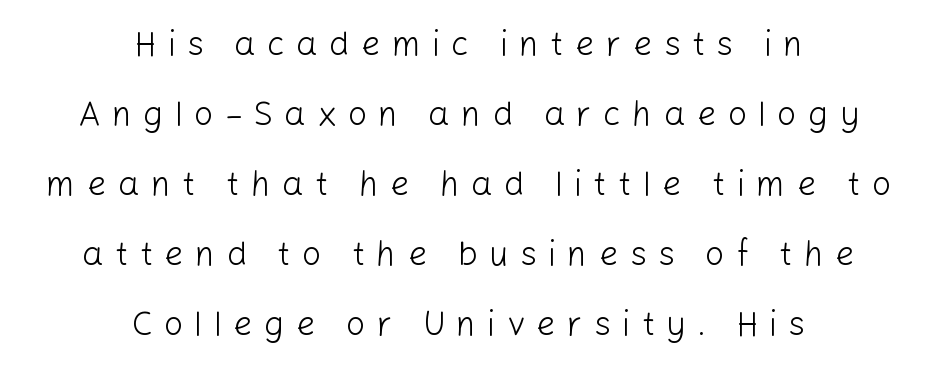
Q: Is the text bold? A: No.
Q: Is the text italic (slanted)? A: No, it is upright.
Q: Is the typeface a serif or a sans-serif typeface? A: Sans-serif.
Q: Is the text underlined? A: No.
Q: How is the paragraph aligned? A: Centered.
Q: Is the spacing between letters normal or unusually wide? A: Unusually wide.
Q: Is the spacing between lines tight, normal or loose? A: Loose.
Q: Width (condensed, normal, or wide)? A: Normal.
Q: Stroke contrast? A: Low.
Q: x-height? A: Medium.
Q: Monospaced? A: No.
